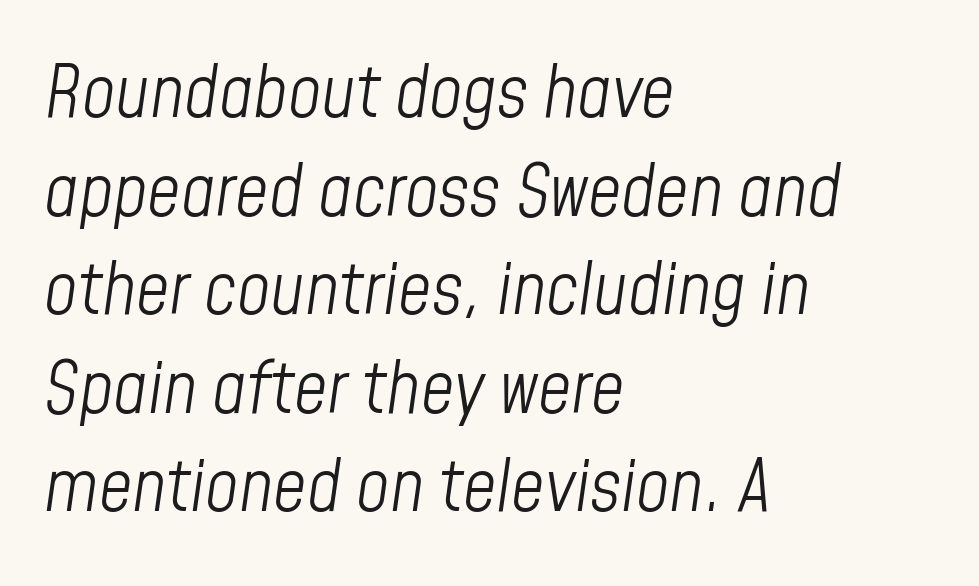
The image shows 73 px light, condensed type, italic (leaning right); set left-aligned, normal line spacing (1.35x), normal letter spacing, not underlined; low stroke contrast and a medium x-height.
